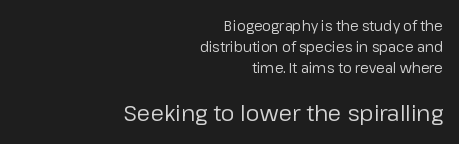
The specimen reads as upright at a glance. Underline: absent. Is the letter spacing exaggerated? No — it looks like the ordinary default. Interline gaps are of average width in this sample. Note: smaller setting up top, larger setting below. No chunkiness to these letters — they're not bold.
